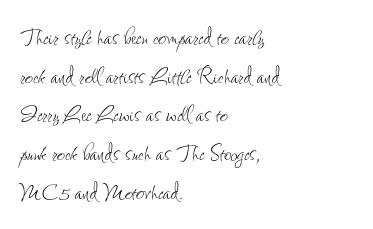
Weight: in the light-to-regular range. In terms of leading, this rendering sits right in the middle. In CSS terms this would be text-align: left. This rendering features lettering with no underline.
